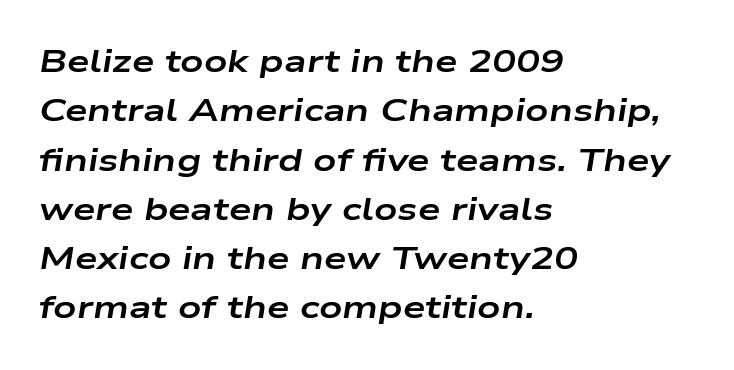
{"italic": "yes", "lean": "right", "slant_degrees": 9, "bold": "yes", "weight": "bold", "width": "wide", "stroke_contrast": "low", "x_height": "medium", "monospaced": "no", "underline": "no", "align": "left", "line_spacing": "normal", "line_spacing_ratio": 1.54, "letter_spacing": "normal", "letter_spacing_em": 0.0, "glyph_px": 32}
